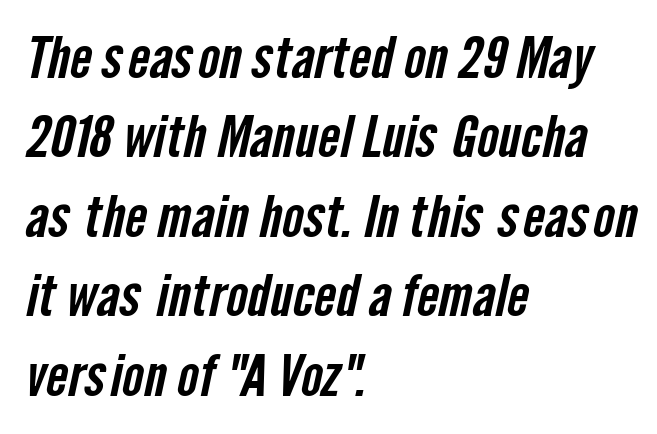
Horizontal bands of white between lines are of average thickness. Check where the strokes stop: nothing finishes them off — pure sans. Has an underline been added? It has not. You could not count columns in this text — the font is proportionally spaced. The letterforms sit shoulder to shoulder at normal distance. Alignment: flush left.
